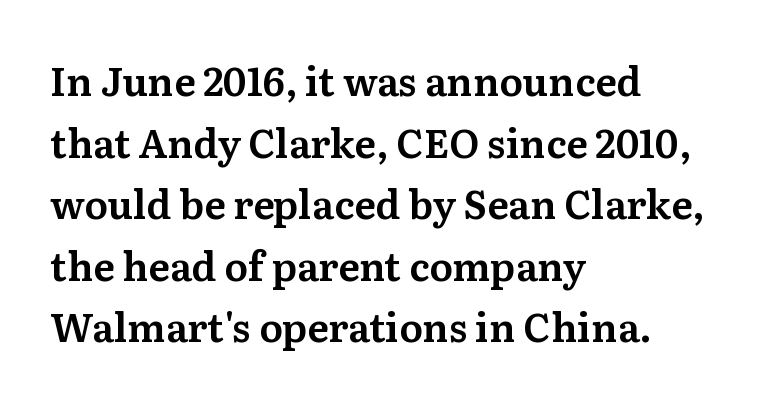
Q: Is the text italic (slanted)? A: No, it is upright.
Q: Is the typeface a serif or a sans-serif typeface? A: Serif.
Q: Is the text underlined? A: No.
Q: How is the paragraph aligned? A: Left-aligned.
Q: Is the spacing between letters normal or unusually wide? A: Normal.
Q: Is the spacing between lines tight, normal or loose? A: Normal.
Q: Width (condensed, normal, or wide)? A: Normal.
Q: Stroke contrast? A: Medium.
Q: x-height? A: Medium.
Q: Monospaced? A: No.
